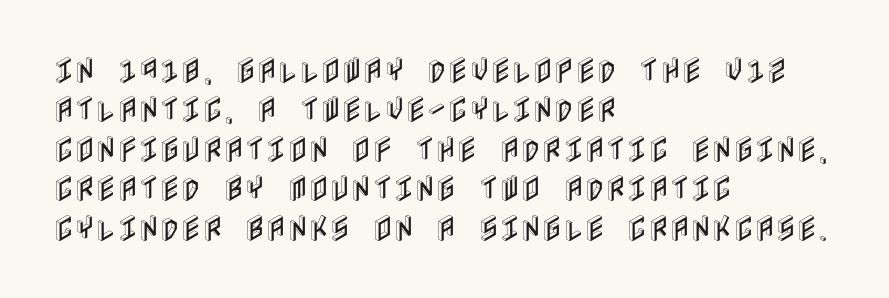
Underline: absent. Every row of glyphs begins at an identical x-position on the left. Summary of vertical rhythm: regular, with standard interline spacing. Every character sits straight up, as roman type does. Default kerning and tracking; the words read as compact shapes.
